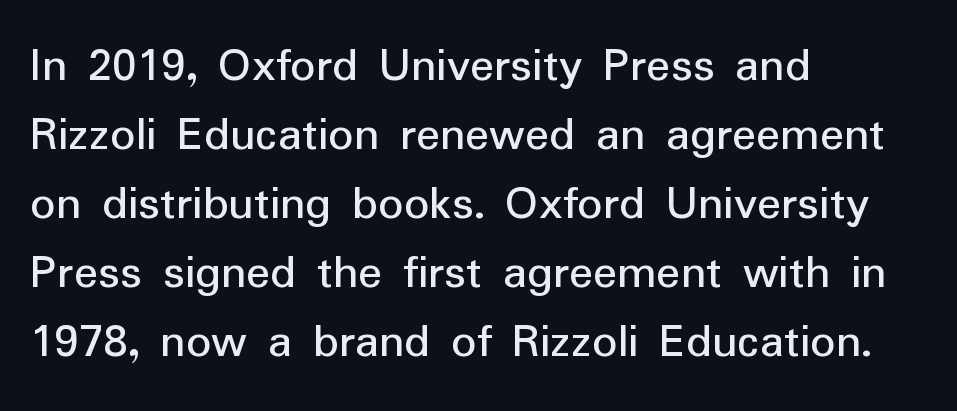
Q: Is the text bold? A: No.
Q: Is the text italic (slanted)? A: No, it is upright.
Q: Is the typeface a serif or a sans-serif typeface? A: Sans-serif.
Q: Is the text underlined? A: No.
Q: How is the paragraph aligned? A: Left-aligned.
Q: Is the spacing between letters normal or unusually wide? A: Normal.
Q: Is the spacing between lines tight, normal or loose? A: Normal.
Q: Width (condensed, normal, or wide)? A: Normal.
Q: Stroke contrast? A: Low.
Q: x-height? A: Medium.
Q: Monospaced? A: No.
